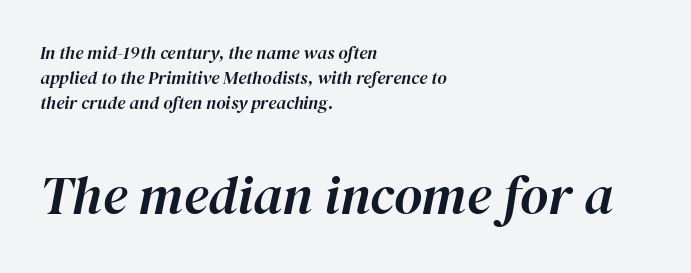
Q: Is the text italic (slanted)? A: Yes, it leans right by about 12 degrees.
Q: Is the text underlined? A: No.
Q: How is the paragraph aligned? A: Left-aligned.
Q: Is the spacing between letters normal or unusually wide? A: Normal.
Q: Is the spacing between lines tight, normal or loose? A: Normal.
Q: Which block of text is set in a larger size, the first (top) or the second (bottom)? A: The second (bottom) one.
Q: Width (condensed, normal, or wide)? A: Normal.
Q: Stroke contrast? A: High.
Q: x-height? A: Medium.
Q: Monospaced? A: No.
